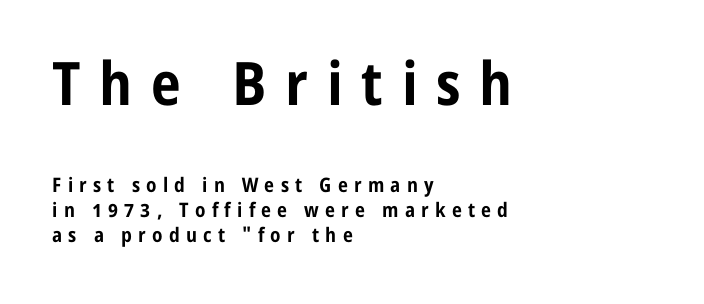
The image shows 60 px bold, condensed sans-serif type, upright; set left-aligned, line spacing 1.24x, unusually wide letter spacing (+0.31 em), not underlined; the first (top) block is 3.0x larger; low stroke contrast and a medium x-height.
